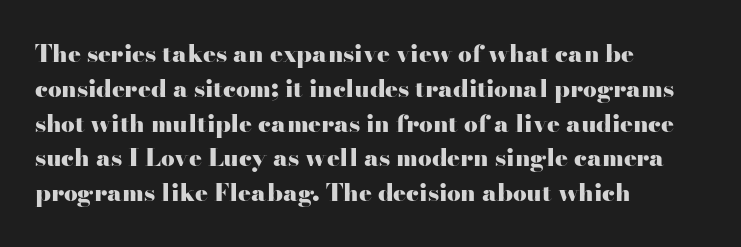
{"italic": "no", "bold": "yes", "underline": "no", "align": "left", "line_spacing": "normal", "line_spacing_ratio": 1.45, "letter_spacing": "normal", "letter_spacing_em": 0.0, "glyph_px": 24}
